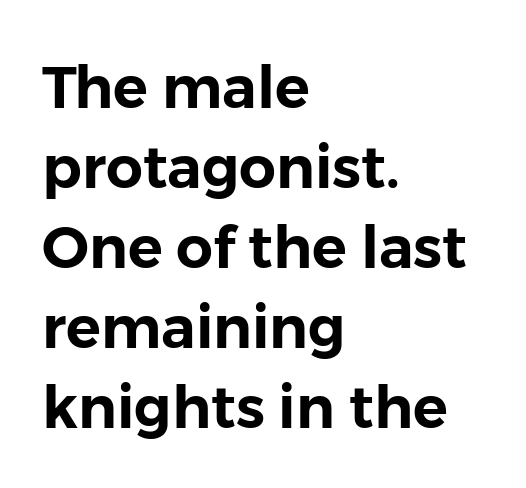
{"serif": "no", "italic": "no", "width": "normal", "stroke_contrast": "low", "x_height": "medium", "monospaced": "no", "underline": "no", "align": "left", "line_spacing": "normal", "line_spacing_ratio": 1.38, "letter_spacing": "normal", "letter_spacing_em": 0.0, "glyph_px": 58}
